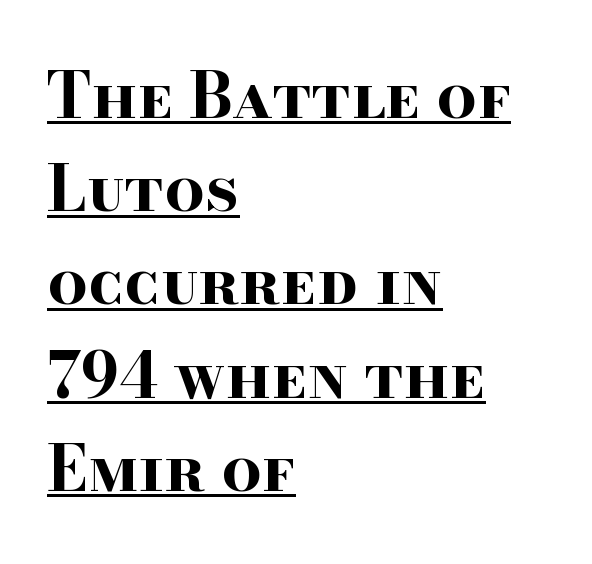
The image shows 63 px bold, wide serif type, upright; set left-aligned, normal line spacing (1.48x), normal letter spacing, underlined; high stroke contrast and a small x-height.
